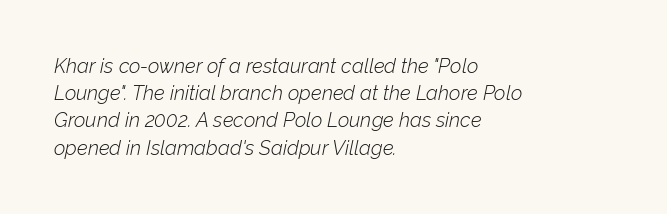
Short note: letters normally spaced. The paragraph shown leans on its left margin. The cut favours lightness, reaching ordinary text weight at its darkest. The strip under each line holds only bare page.
